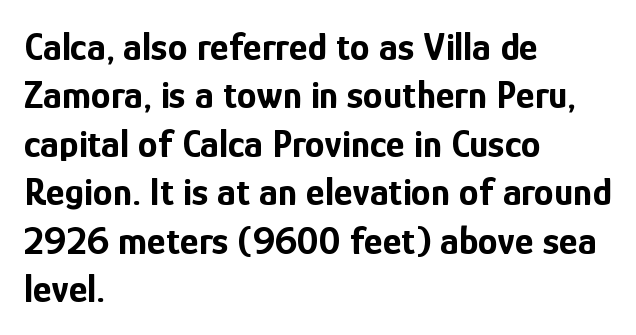
The image shows 40 px bold, condensed sans-serif type, upright; set left-aligned, line spacing 1.21x, normal letter spacing, not underlined; low stroke contrast and a medium x-height.
